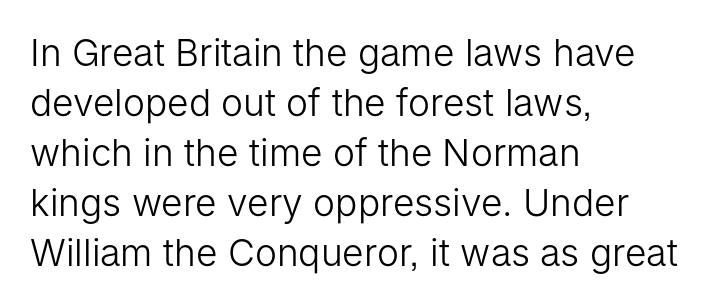
The image shows 37 px light sans-serif type, upright; set left-aligned, normal line spacing (1.35x), normal letter spacing, not underlined; low stroke contrast and a medium x-height.
